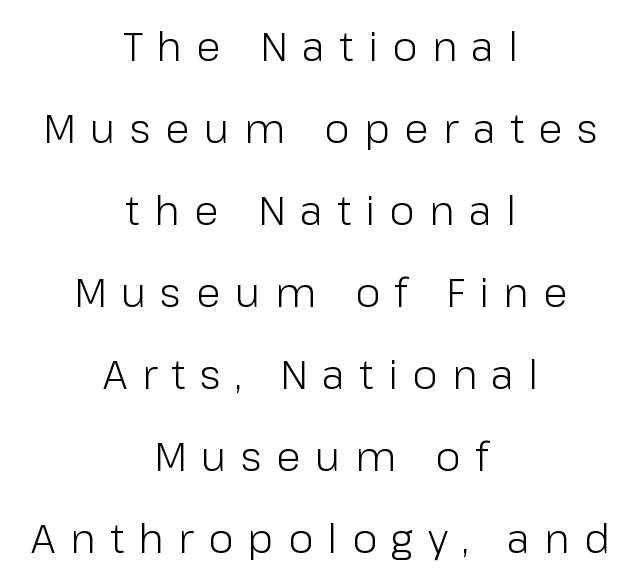
The image shows 40 px light sans-serif type, upright; set centered, loose line spacing (2.05x), unusually wide letter spacing (+0.36 em), not underlined; low stroke contrast and a medium x-height.
